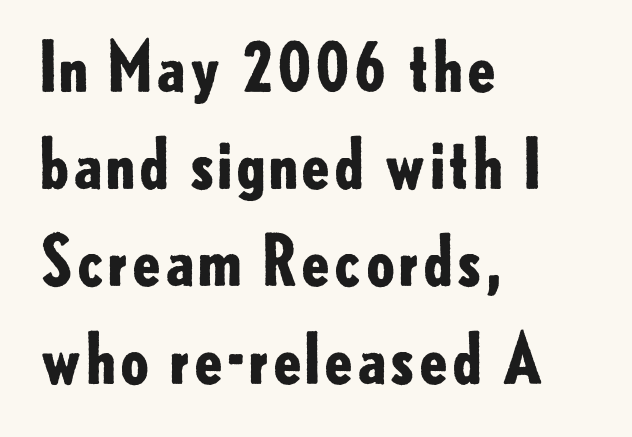
The image shows 68 px bold sans-serif type, upright; set left-aligned, normal line spacing (1.43x), normal letter spacing, not underlined; low stroke contrast and a small x-height.
